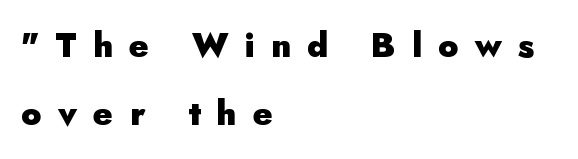
The image shows 33 px heavy sans-serif type, upright; set left-aligned, loose line spacing (2.05x), unusually wide letter spacing (+0.5 em), not underlined; low stroke contrast and a small x-height.
